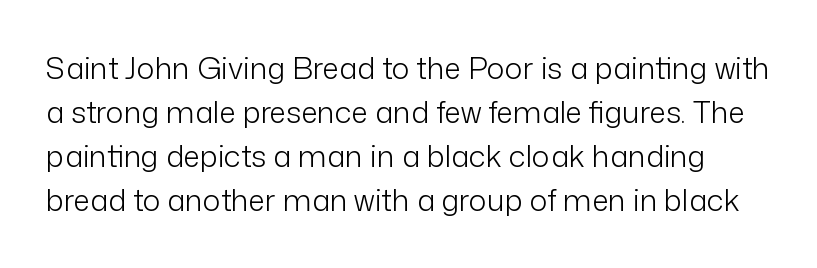
Q: Is the text bold? A: No.
Q: Is the text italic (slanted)? A: No, it is upright.
Q: Is the typeface a serif or a sans-serif typeface? A: Sans-serif.
Q: Is the text underlined? A: No.
Q: Is the spacing between letters normal or unusually wide? A: Normal.
Q: Is the spacing between lines tight, normal or loose? A: Normal.
Q: Width (condensed, normal, or wide)? A: Normal.
Q: Stroke contrast? A: Low.
Q: x-height? A: Medium.
Q: Monospaced? A: No.
